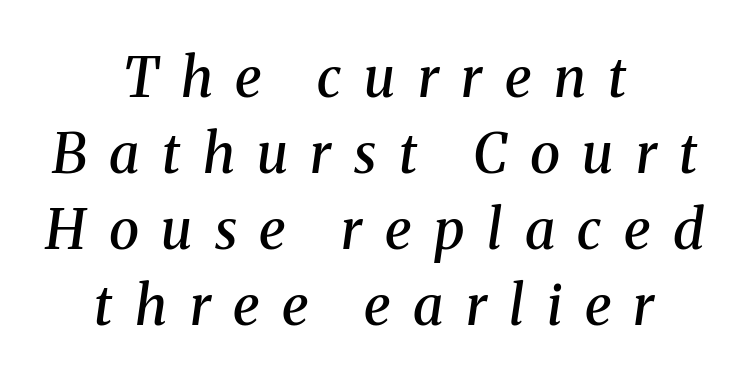
The letters are spread apart with noticeably loose tracking. The passage shown is typed in a proportional face where columns would drift. The baseline area is clear. A student would call this center alignment; a typographer would say set centered. The designer went with a serif here, giving each stem small feet. Rows of type keep a routine distance in the vertical direction.
